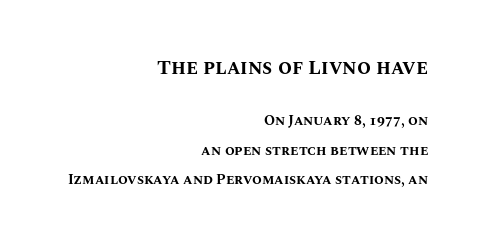
The image shows 20 px bold type, upright; set right-aligned, loose line spacing (2.11x), normal letter spacing, not underlined; the first (top) block is 1.43x larger.
